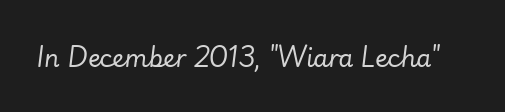
Words appear dense and cohesive because spacing is normal. The specimen omits any rule beneath the text block's lines. Is the type slanted? Yes — the strokes lean at a clear angle. Each stroke keeps to a modest, everyday thickness or less.
